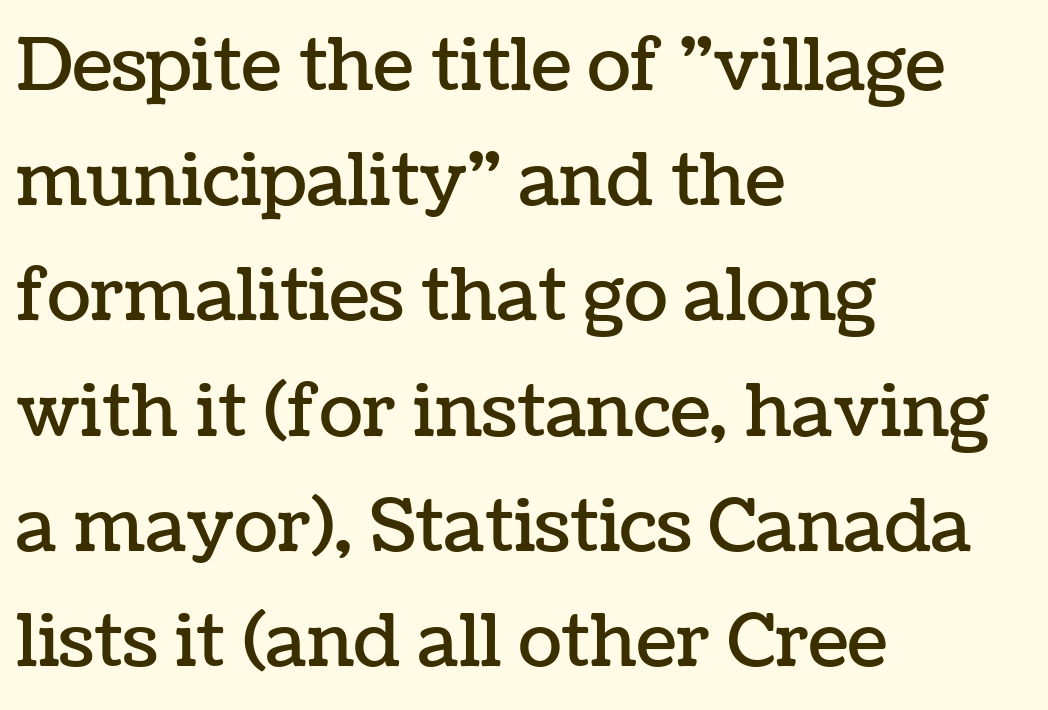
Is there any slant? The stems are plumb. Look at the tracking — it's just the regular setting, nothing added. The passage is arranged the way most books set body copy — flush left. The area under the type is left untouched. Horizontal bands of white between lines are of average thickness.
